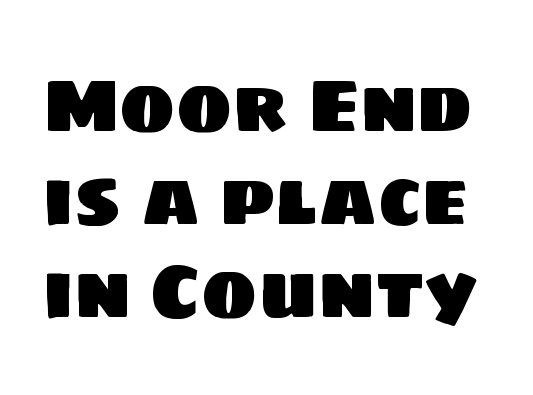
{"serif": "no", "width": "normal", "stroke_contrast": "low", "x_height": "large", "monospaced": "no", "underline": "no", "line_spacing_ratio": 1.24, "letter_spacing": "normal", "letter_spacing_em": 0.0, "glyph_px": 75}
